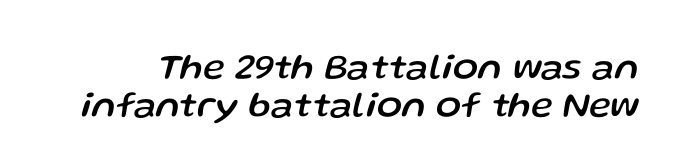
Q: Is the text italic (slanted)? A: Yes, it leans right by about 13 degrees.
Q: Is the text underlined? A: No.
Q: Is the spacing between letters normal or unusually wide? A: Normal.
Q: Is the spacing between lines tight, normal or loose? A: Tight.
Q: Width (condensed, normal, or wide)? A: Normal.
Q: Stroke contrast? A: Low.
Q: x-height? A: Medium.
Q: Monospaced? A: No.
